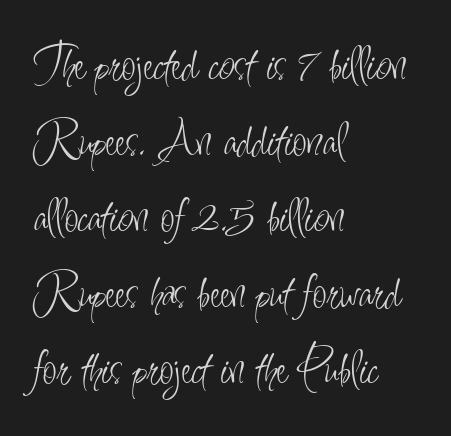
The image shows 51 px light, condensed sans-serif type; set left-aligned, normal line spacing (1.49x), normal letter spacing, not underlined; low stroke contrast and a small x-height.
